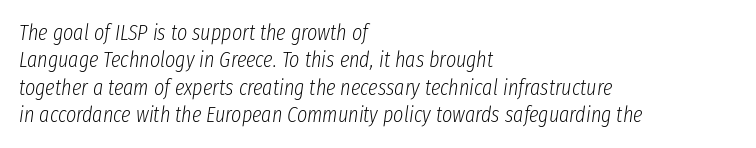
The image shows 22 px text type, italic (leaning right); set left-aligned, normal line spacing (1.25x), normal letter spacing, not underlined.
